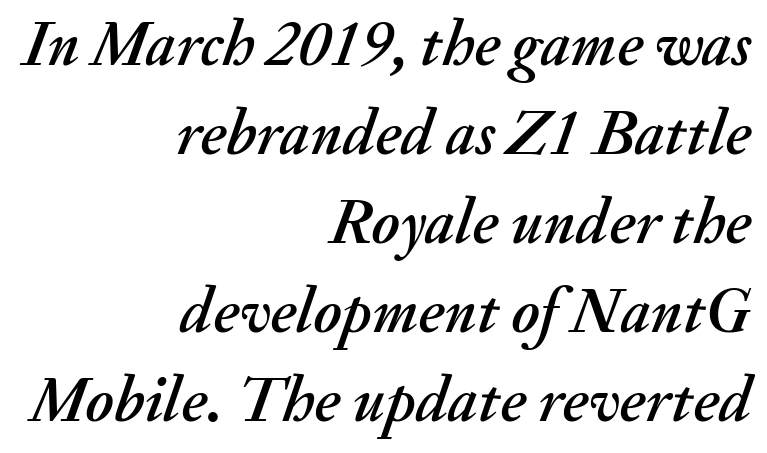
The image shows 64 px text type, italic (leaning right); set right-aligned, normal line spacing (1.39x), normal letter spacing, not underlined; medium stroke contrast and a small x-height.
